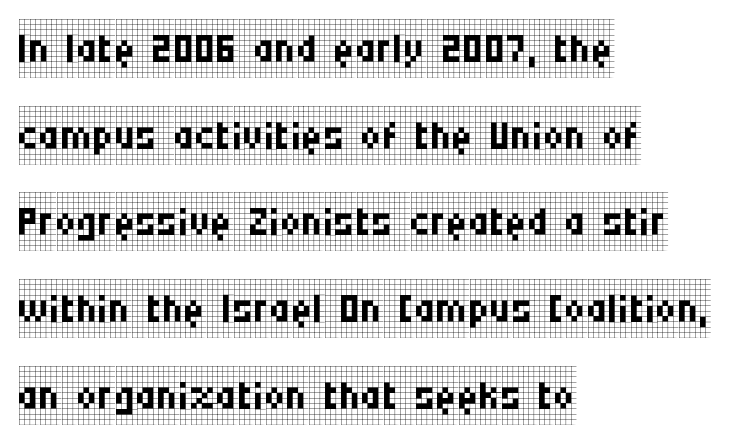
The image shows 59 px regular-weight, condensed serif type, upright; set left-aligned, normal line spacing (1.47x), normal letter spacing, not underlined; low stroke contrast and a large x-height.
